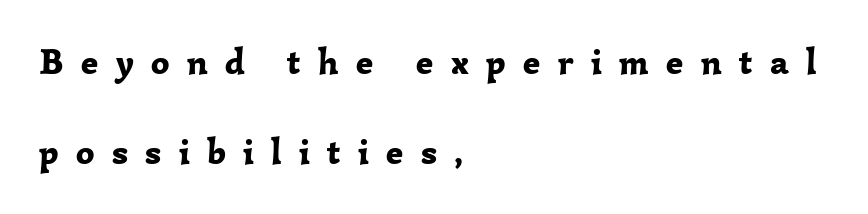
The image shows 36 px bold serif type, upright; set left-aligned, loose line spacing (2.49x), unusually wide letter spacing (+0.48 em), not underlined; low stroke contrast and a medium x-height.
